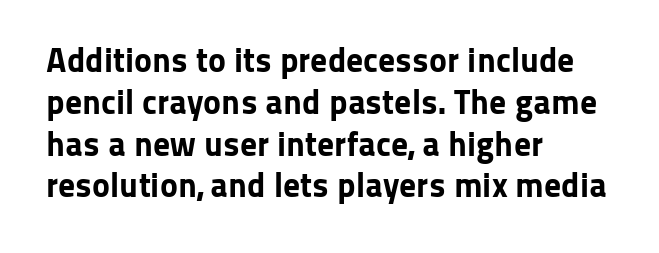
No extra tracking has been applied to these lines. The ragged edge is on the right, which tells us the setting is flush left. I'd call this a sans setting — the letters go barefoot. A roman cut, with each character standing at attention. The characters look thick and weighty, a clear bold.
